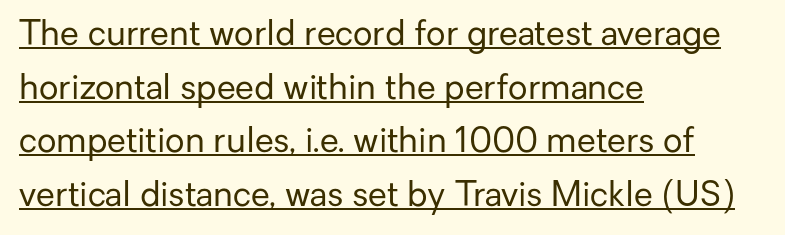
Q: Is the text bold? A: No.
Q: Is the text italic (slanted)? A: No, it is upright.
Q: Is the typeface a serif or a sans-serif typeface? A: Sans-serif.
Q: Is the text underlined? A: Yes.
Q: How is the paragraph aligned? A: Left-aligned.
Q: Is the spacing between letters normal or unusually wide? A: Normal.
Q: Is the spacing between lines tight, normal or loose? A: Normal.
Q: Width (condensed, normal, or wide)? A: Normal.
Q: Stroke contrast? A: Low.
Q: x-height? A: Medium.
Q: Monospaced? A: No.
